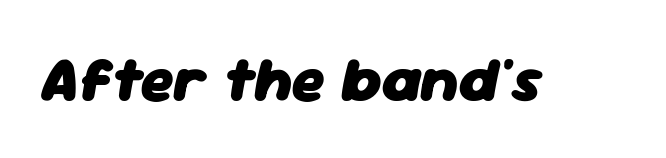
{"italic": "yes", "lean": "right", "slant_degrees": 11, "bold": "yes", "weight": "heavy", "width": "normal", "stroke_contrast": "low", "x_height": "medium", "monospaced": "no", "underline": "no", "letter_spacing": "normal", "letter_spacing_em": 0.0, "glyph_px": 63}
